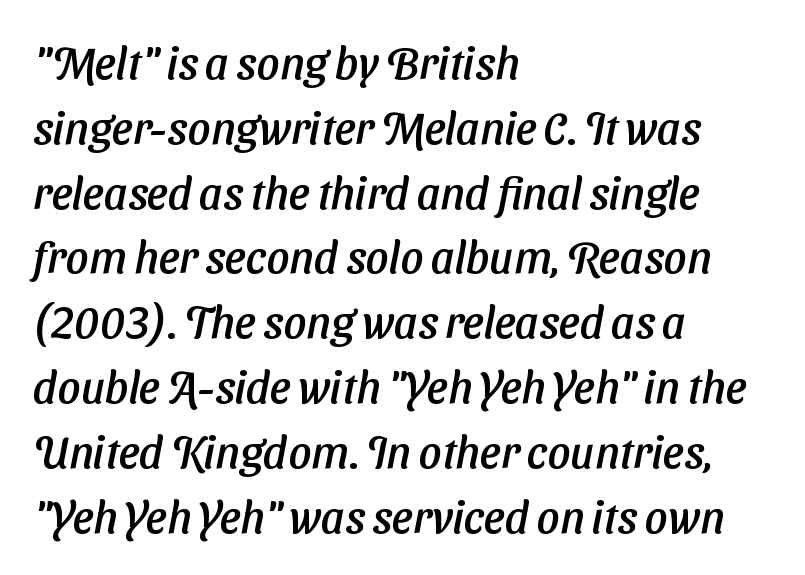
Serif or sans? Sans — the stroke terminals are bare. Regular leading. Tracking here is standard; glyphs follow each other at the usual distance. A bare baseline throughout the passage. Looks like regular typesetting: each glyph gets only the width it needs.
